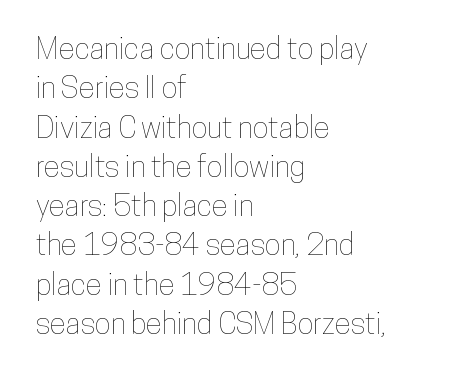
{"italic": "no", "width": "condensed", "stroke_contrast": "low", "x_height": "medium", "monospaced": "no", "underline": "no", "align": "left", "line_spacing": "normal", "line_spacing_ratio": 1.31, "letter_spacing": "normal", "letter_spacing_em": 0.0, "glyph_px": 30}
